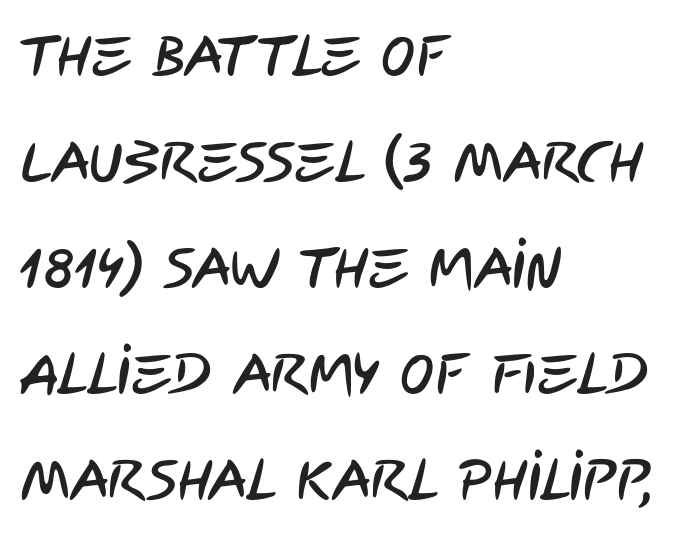
Q: Is the typeface a serif or a sans-serif typeface? A: Sans-serif.
Q: Is the text underlined? A: No.
Q: How is the paragraph aligned? A: Left-aligned.
Q: Is the spacing between letters normal or unusually wide? A: Normal.
Q: Width (condensed, normal, or wide)? A: Condensed.
Q: Stroke contrast? A: Low.
Q: x-height? A: Large.
Q: Monospaced? A: No.
